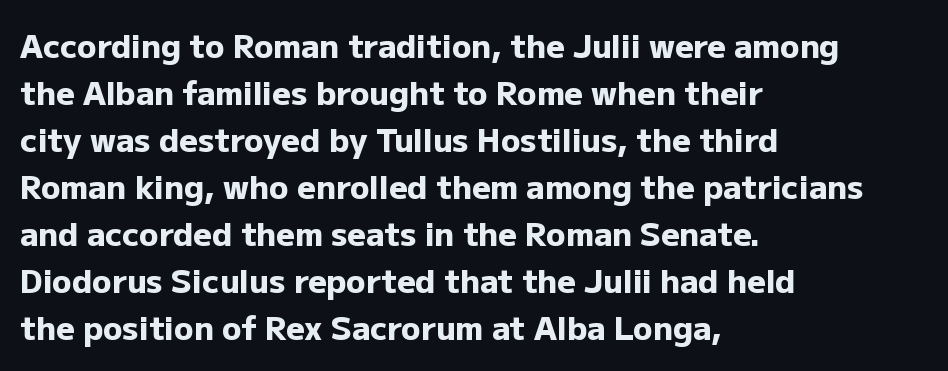
{"serif": "no", "italic": "no", "bold": "yes", "weight": "heavy", "width": "normal", "stroke_contrast": "low", "x_height": "medium", "monospaced": "no", "underline": "no", "align": "left", "line_spacing": "normal", "line_spacing_ratio": 1.47, "letter_spacing": "normal", "letter_spacing_em": 0.0, "glyph_px": 32}
